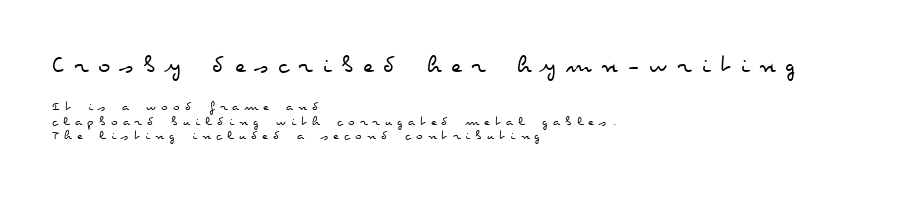
The passage shown is not underscored anywhere. It's the straight-up-and-down kind of type. Think standard paragraph weight, or any step lighter than that. The more generous point size was reserved for the upper chunk. These lines have a slow, spaced-out rhythm from letter to letter.
